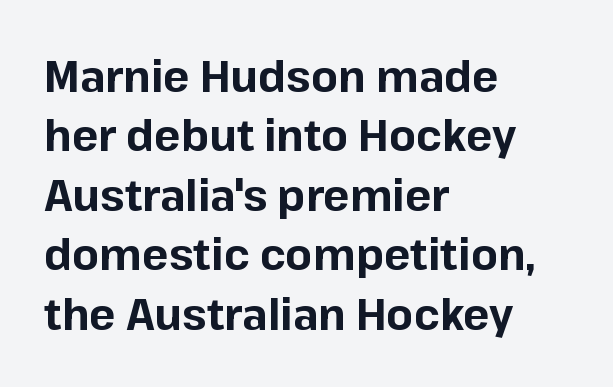
Q: Is the text bold? A: Yes.
Q: Is the text italic (slanted)? A: No, it is upright.
Q: Is the typeface a serif or a sans-serif typeface? A: Sans-serif.
Q: Is the text underlined? A: No.
Q: How is the paragraph aligned? A: Left-aligned.
Q: Is the spacing between letters normal or unusually wide? A: Normal.
Q: Is the spacing between lines tight, normal or loose? A: Normal.
Q: Width (condensed, normal, or wide)? A: Normal.
Q: Stroke contrast? A: Low.
Q: x-height? A: Medium.
Q: Monospaced? A: No.
